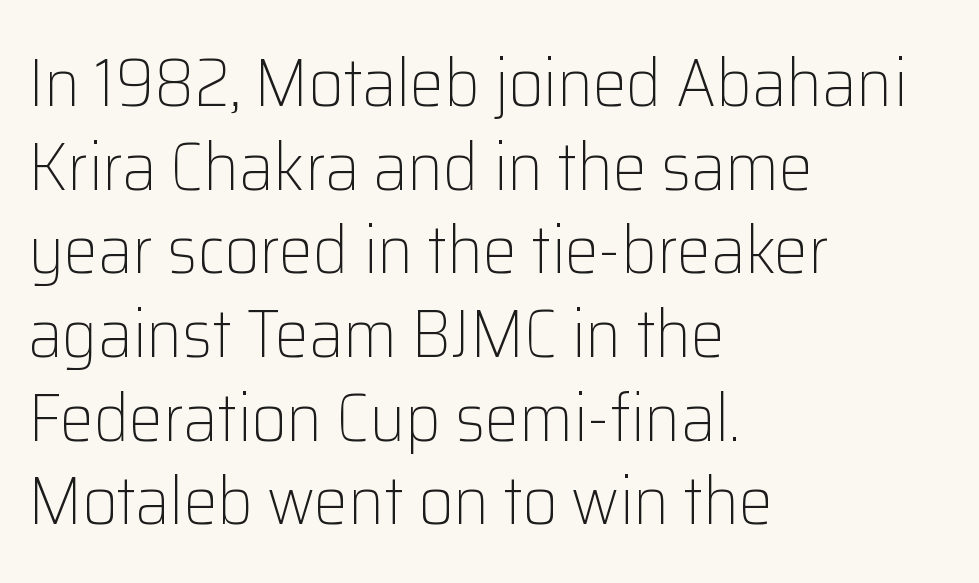
Q: Is the text bold? A: No.
Q: Is the text italic (slanted)? A: No, it is upright.
Q: Is the typeface a serif or a sans-serif typeface? A: Sans-serif.
Q: Is the text underlined? A: No.
Q: How is the paragraph aligned? A: Left-aligned.
Q: Is the spacing between letters normal or unusually wide? A: Normal.
Q: Width (condensed, normal, or wide)? A: Normal.
Q: Stroke contrast? A: Low.
Q: x-height? A: Medium.
Q: Monospaced? A: No.
